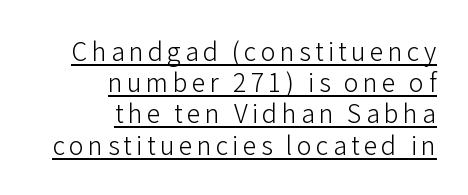
Q: Is the text bold? A: No.
Q: Is the text italic (slanted)? A: No, it is upright.
Q: Is the text underlined? A: Yes.
Q: How is the paragraph aligned? A: Right-aligned.
Q: Is the spacing between lines tight, normal or loose? A: Normal.
